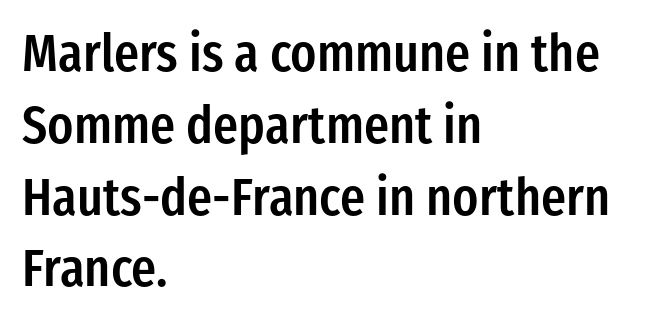
Q: Is the text bold? A: Semi-bold.
Q: Is the text italic (slanted)? A: No, it is upright.
Q: Is the typeface a serif or a sans-serif typeface? A: Sans-serif.
Q: Is the text underlined? A: No.
Q: How is the paragraph aligned? A: Left-aligned.
Q: Is the spacing between letters normal or unusually wide? A: Normal.
Q: Is the spacing between lines tight, normal or loose? A: Normal.
Q: Width (condensed, normal, or wide)? A: Condensed.
Q: Stroke contrast? A: Low.
Q: x-height? A: Medium.
Q: Monospaced? A: No.
